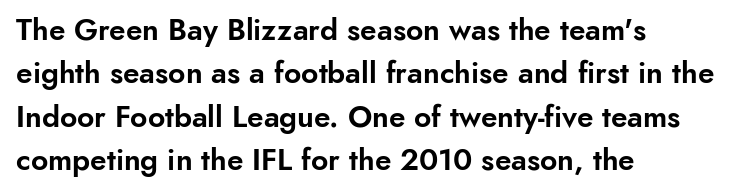
Q: Is the text italic (slanted)? A: No, it is upright.
Q: Is the typeface a serif or a sans-serif typeface? A: Sans-serif.
Q: Is the text underlined? A: No.
Q: How is the paragraph aligned? A: Left-aligned.
Q: Is the spacing between letters normal or unusually wide? A: Normal.
Q: Is the spacing between lines tight, normal or loose? A: Normal.
Q: Width (condensed, normal, or wide)? A: Normal.
Q: Stroke contrast? A: Low.
Q: x-height? A: Small.
Q: Monospaced? A: No.
